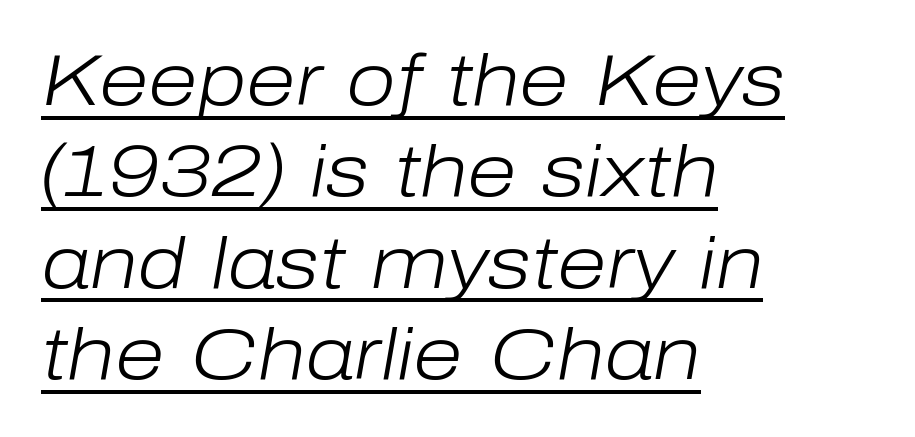
Q: Is the text bold? A: No.
Q: Is the text italic (slanted)? A: Yes, it leans right by about 10 degrees.
Q: Is the text underlined? A: Yes.
Q: How is the paragraph aligned? A: Left-aligned.
Q: Is the spacing between letters normal or unusually wide? A: Normal.
Q: Is the spacing between lines tight, normal or loose? A: Normal.
Q: Width (condensed, normal, or wide)? A: Normal.
Q: Stroke contrast? A: Low.
Q: x-height? A: Medium.
Q: Monospaced? A: No.
